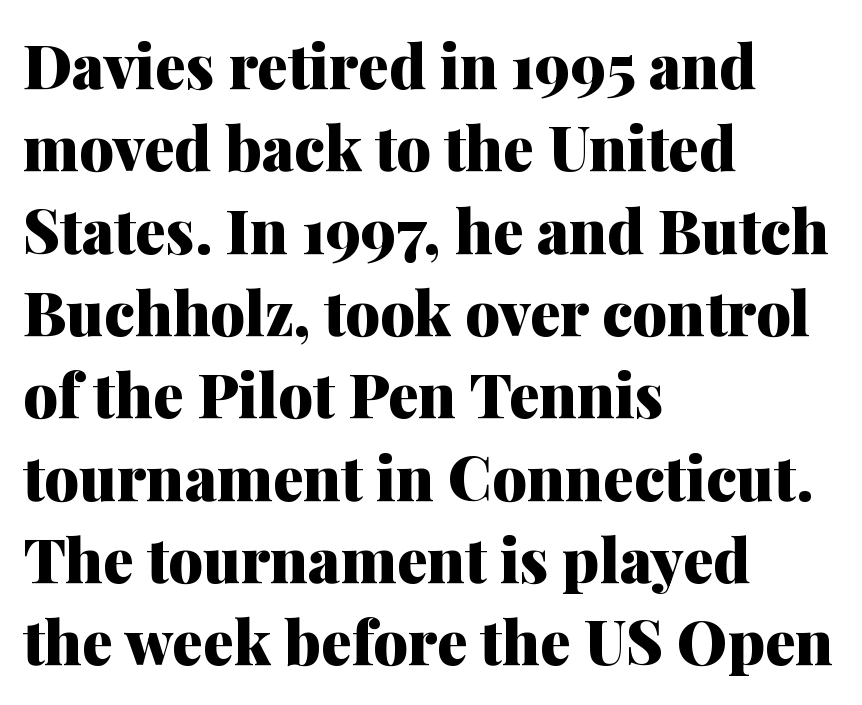
{"serif": "yes", "italic": "no", "bold": "yes", "weight": "heavy", "width": "normal", "stroke_contrast": "medium", "x_height": "medium", "monospaced": "no", "underline": "no", "align": "left", "line_spacing": "normal", "line_spacing_ratio": 1.35, "letter_spacing": "normal", "letter_spacing_em": 0.0, "glyph_px": 61}
